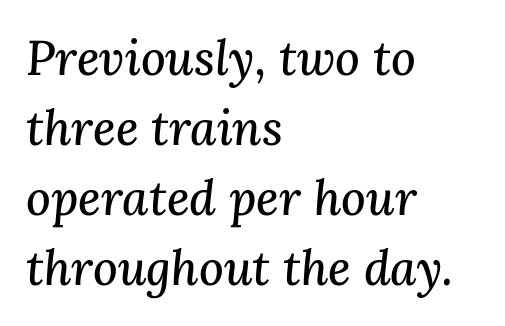
Q: Is the text italic (slanted)? A: Yes, it leans right by about 3 degrees.
Q: Is the typeface a serif or a sans-serif typeface? A: Serif.
Q: Is the text underlined? A: No.
Q: How is the paragraph aligned? A: Left-aligned.
Q: Is the spacing between letters normal or unusually wide? A: Normal.
Q: Is the spacing between lines tight, normal or loose? A: Normal.
Q: Width (condensed, normal, or wide)? A: Normal.
Q: Stroke contrast? A: Medium.
Q: x-height? A: Medium.
Q: Monospaced? A: No.
